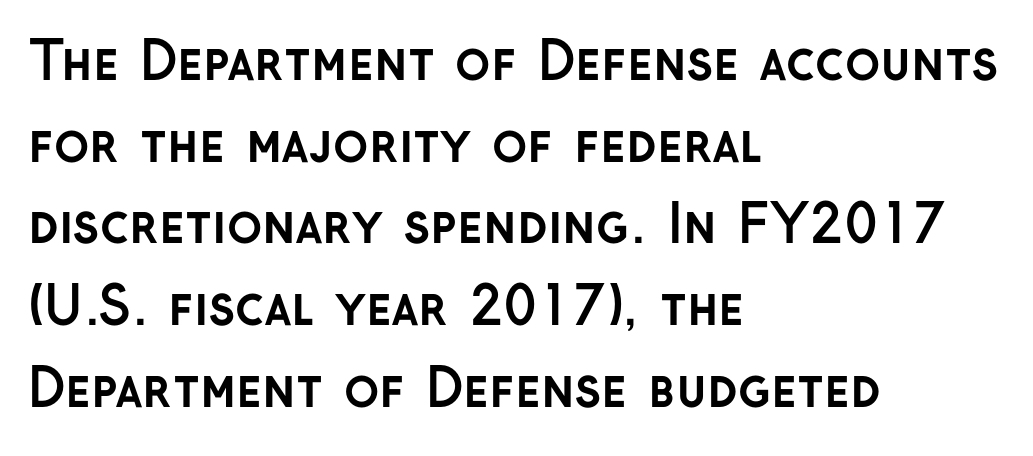
{"serif": "no", "italic": "no", "bold": "yes", "weight": "semibold", "width": "normal", "stroke_contrast": "low", "x_height": "medium", "monospaced": "no", "underline": "no", "align": "left", "line_spacing": "normal", "line_spacing_ratio": 1.57, "letter_spacing": "normal", "letter_spacing_em": 0.0, "glyph_px": 52}
